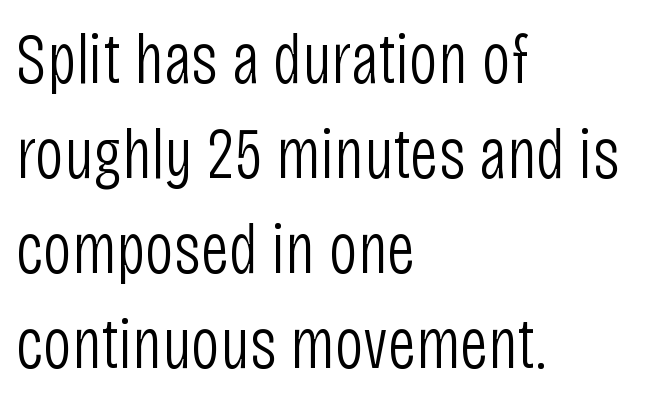
Q: Is the text bold? A: No.
Q: Is the text italic (slanted)? A: No, it is upright.
Q: Is the typeface a serif or a sans-serif typeface? A: Sans-serif.
Q: Is the text underlined? A: No.
Q: How is the paragraph aligned? A: Left-aligned.
Q: Is the spacing between letters normal or unusually wide? A: Normal.
Q: Is the spacing between lines tight, normal or loose? A: Normal.
Q: Width (condensed, normal, or wide)? A: Condensed.
Q: Stroke contrast? A: Low.
Q: x-height? A: Large.
Q: Monospaced? A: No.
